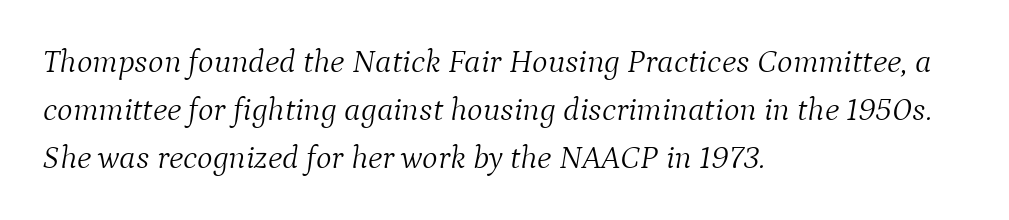
{"serif": "yes", "italic": "yes", "lean": "right", "slant_degrees": 9, "bold": "no", "weight": "light", "width": "normal", "stroke_contrast": "medium", "x_height": "medium", "monospaced": "no", "underline": "no", "align": "left", "line_spacing": "normal", "line_spacing_ratio": 1.45, "letter_spacing": "normal", "letter_spacing_em": 0.0, "glyph_px": 33}
